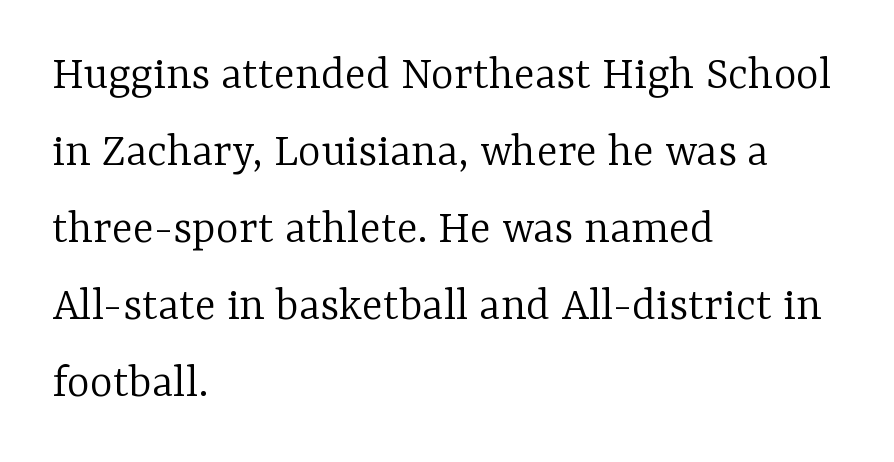
Q: Is the text bold? A: No.
Q: Is the text italic (slanted)? A: No, it is upright.
Q: Is the typeface a serif or a sans-serif typeface? A: Serif.
Q: Is the text underlined? A: No.
Q: How is the paragraph aligned? A: Left-aligned.
Q: Is the spacing between letters normal or unusually wide? A: Normal.
Q: Is the spacing between lines tight, normal or loose? A: Normal.
Q: Width (condensed, normal, or wide)? A: Normal.
Q: Stroke contrast? A: Low.
Q: x-height? A: Medium.
Q: Monospaced? A: No.
